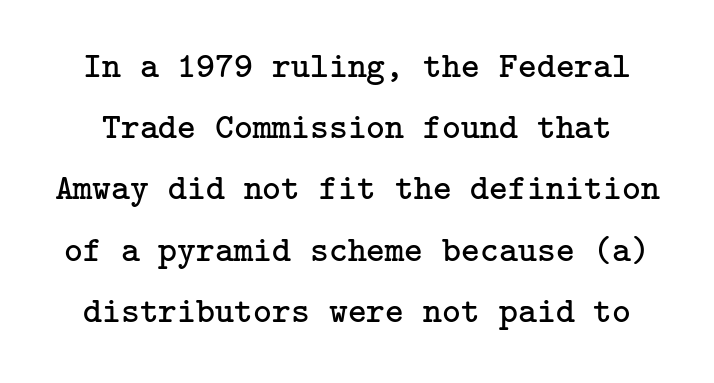
Q: Is the text bold? A: No.
Q: Is the text italic (slanted)? A: No, it is upright.
Q: Is the typeface a serif or a sans-serif typeface? A: Serif.
Q: Is the text underlined? A: No.
Q: Is the spacing between letters normal or unusually wide? A: Normal.
Q: Is the spacing between lines tight, normal or loose? A: Normal.
Q: Width (condensed, normal, or wide)? A: Normal.
Q: Stroke contrast? A: Low.
Q: x-height? A: Medium.
